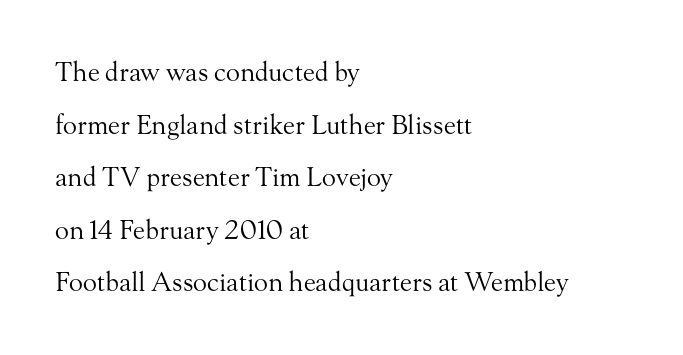
The image shows 26 px text type, upright; set left-aligned, loose line spacing (2.02x), normal letter spacing, not underlined.
